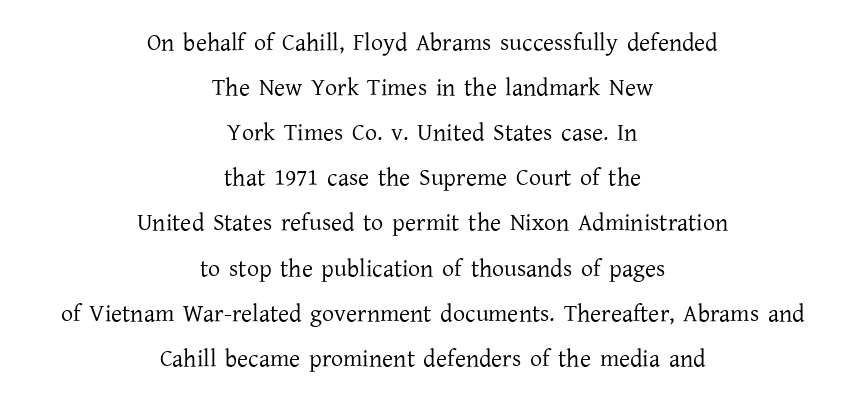
{"italic": "no", "bold": "no", "underline": "no", "align": "center", "line_spacing_ratio": 1.88, "letter_spacing": "normal", "letter_spacing_em": 0.0, "glyph_px": 24}
